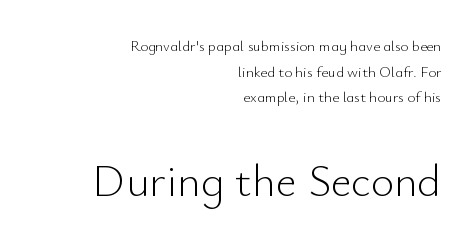
{"serif": "no", "italic": "no", "bold": "no", "weight": "light", "width": "normal", "stroke_contrast": "low", "x_height": "small", "monospaced": "no", "underline": "no", "align": "right", "line_spacing_ratio": 1.71, "letter_spacing": "normal", "letter_spacing_em": 0.0, "larger_block": "second", "size_ratio": 3.0, "glyph_px": 45}
